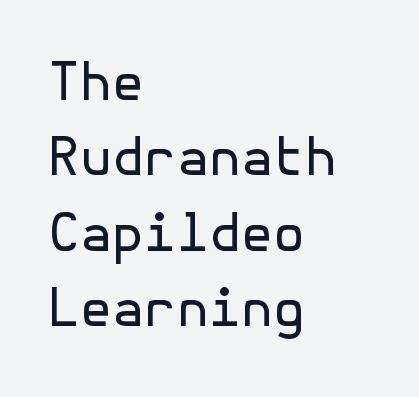
Q: Is the text bold? A: No.
Q: Is the text italic (slanted)? A: No, it is upright.
Q: Is the typeface a serif or a sans-serif typeface? A: Sans-serif.
Q: Is the text underlined? A: No.
Q: How is the paragraph aligned? A: Left-aligned.
Q: Is the spacing between letters normal or unusually wide? A: Normal.
Q: Is the spacing between lines tight, normal or loose? A: Normal.
Q: Width (condensed, normal, or wide)? A: Normal.
Q: x-height? A: Medium.
